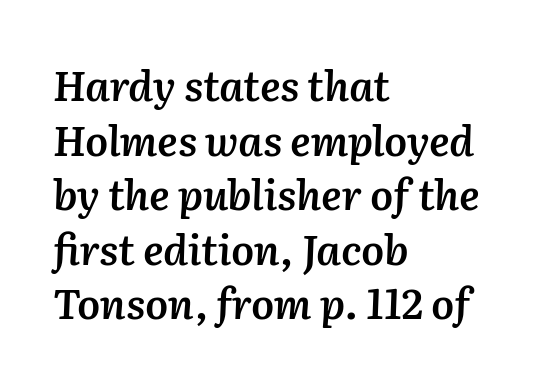
The image shows 41 px semibold type, italic (leaning right); set left-aligned, normal line spacing (1.33x), normal letter spacing, not underlined; medium stroke contrast and a medium x-height.
